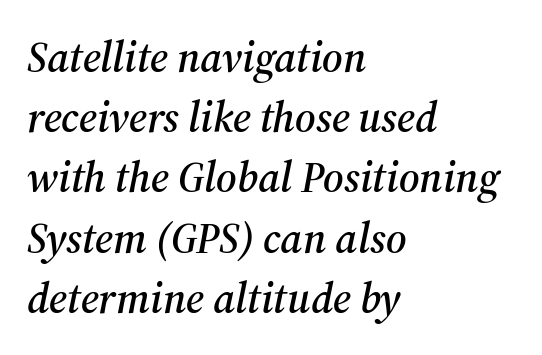
Which margin do the lines hug? The left one — the right edge is uneven. Little horizontal feet cap the strokes, marking this as serif type. You could not count columns in this text — the font is proportionally spaced. Italic: yes, the glyphs are oblique. Descenders are the only things crossing below the line.
